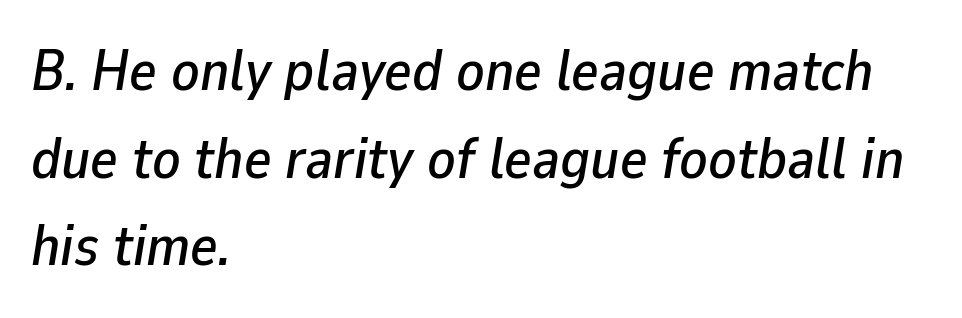
{"italic": "yes", "lean": "right", "slant_degrees": 9, "width": "normal", "stroke_contrast": "low", "x_height": "medium", "monospaced": "no", "underline": "no", "align": "left", "line_spacing": "normal", "line_spacing_ratio": 1.51, "letter_spacing": "normal", "letter_spacing_em": 0.0, "glyph_px": 58}
